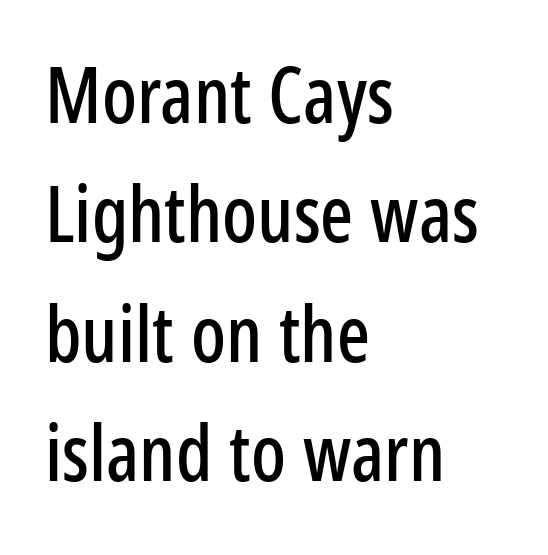
{"serif": "no", "italic": "no", "width": "condensed", "stroke_contrast": "low", "x_height": "medium", "monospaced": "no", "underline": "no", "align": "left", "line_spacing": "normal", "line_spacing_ratio": 1.55, "letter_spacing": "normal", "letter_spacing_em": 0.0, "glyph_px": 77}
